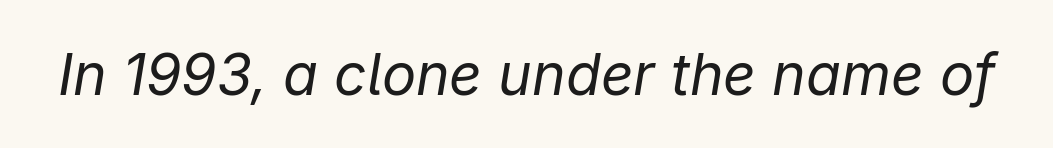
{"italic": "yes", "lean": "right", "slant_degrees": 9, "bold": "no", "weight": "regular", "width": "normal", "stroke_contrast": "low", "x_height": "medium", "monospaced": "no", "underline": "no", "letter_spacing": "normal", "letter_spacing_em": 0.0, "glyph_px": 57}
